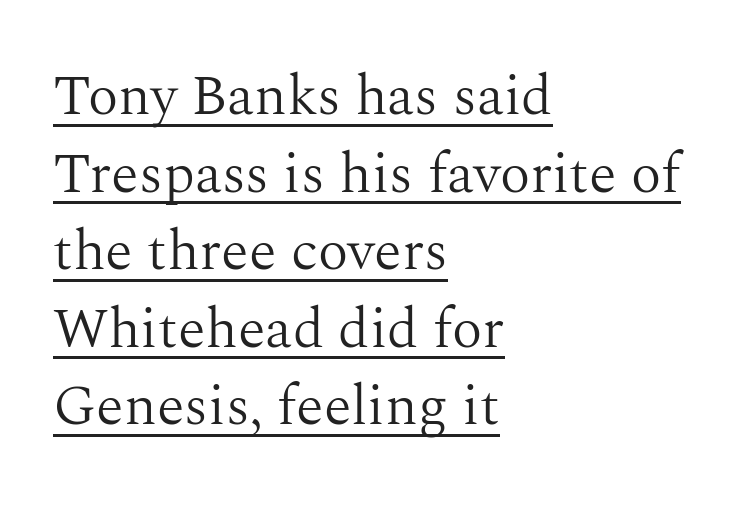
The image shows 57 px light serif type, upright; set left-aligned, normal line spacing (1.36x), normal letter spacing, underlined; medium stroke contrast and a medium x-height.
